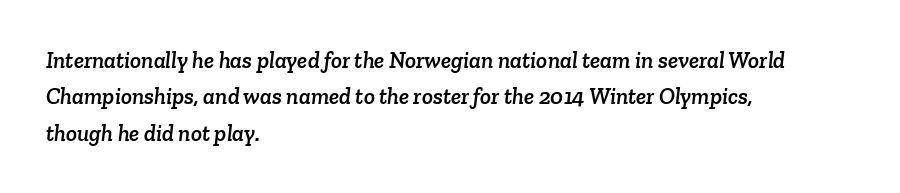
{"underline": "no", "align": "left", "line_spacing": "normal", "line_spacing_ratio": 1.58, "letter_spacing": "normal", "letter_spacing_em": 0.0, "glyph_px": 23}
